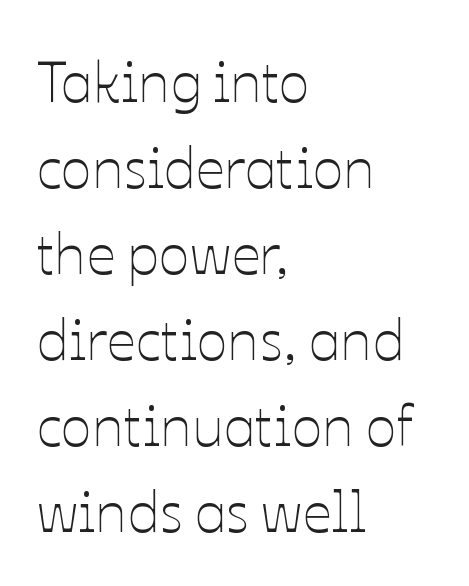
{"italic": "no", "bold": "no", "weight": "thin", "width": "normal", "stroke_contrast": "low", "x_height": "medium", "monospaced": "no", "underline": "no", "align": "left", "line_spacing": "normal", "line_spacing_ratio": 1.51, "letter_spacing": "normal", "letter_spacing_em": 0.0, "glyph_px": 57}
